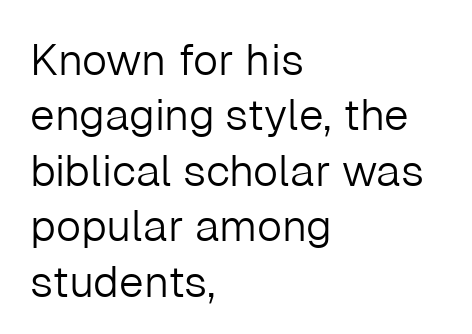
The image shows 44 px light sans-serif type, upright; set left-aligned, normal line spacing (1.26x), normal letter spacing, not underlined; low stroke contrast and a medium x-height.
